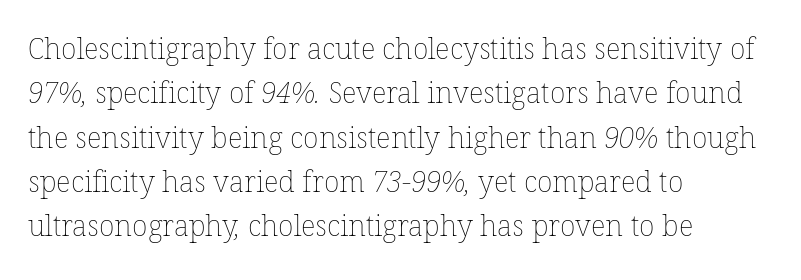
Q: Is the text bold? A: No.
Q: Is the text underlined? A: No.
Q: How is the paragraph aligned? A: Left-aligned.
Q: Is the spacing between letters normal or unusually wide? A: Normal.
Q: Is the spacing between lines tight, normal or loose? A: Normal.
Q: Width (condensed, normal, or wide)? A: Normal.
Q: Stroke contrast? A: Low.
Q: x-height? A: Medium.
Q: Monospaced? A: No.
